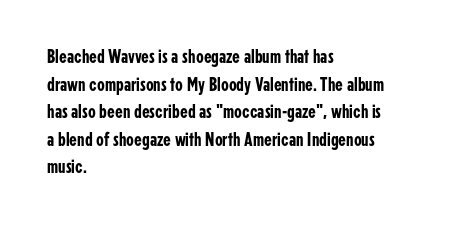
The block of text has a typical density, with ordinary space between rows. The letters stand straight up with perfectly vertical stems. Line starts are locked; line ends wander. Between one letter and the next there's only the usual sliver of space. Type without underlining.
